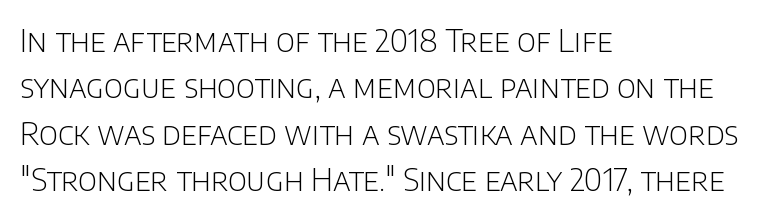
{"serif": "no", "italic": "no", "bold": "no", "weight": "light", "width": "normal", "stroke_contrast": "low", "x_height": "large", "monospaced": "no", "underline": "no", "align": "left", "line_spacing": "normal", "line_spacing_ratio": 1.5, "letter_spacing": "normal", "letter_spacing_em": 0.0, "glyph_px": 31}
